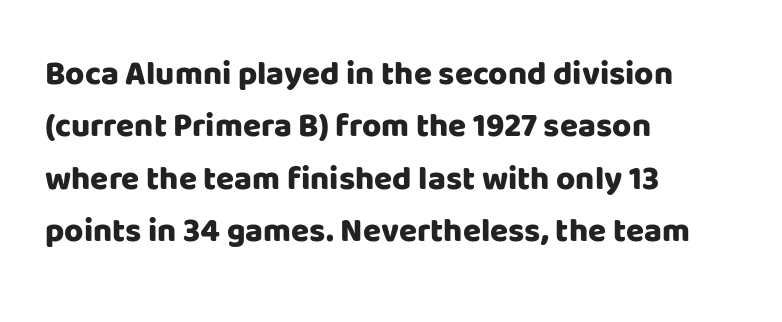
{"serif": "no", "italic": "no", "bold": "yes", "weight": "heavy", "width": "normal", "stroke_contrast": "low", "x_height": "large", "monospaced": "no", "underline": "no", "align": "left", "line_spacing": "normal", "line_spacing_ratio": 1.59, "letter_spacing": "normal", "letter_spacing_em": 0.0, "glyph_px": 33}
